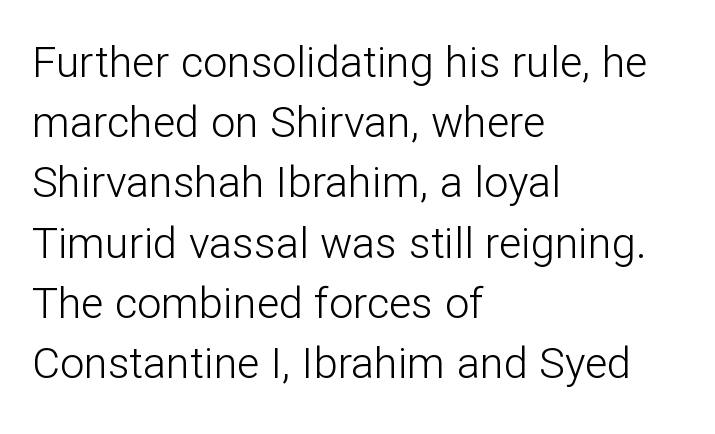
Q: Is the text bold? A: No.
Q: Is the text italic (slanted)? A: No, it is upright.
Q: Is the typeface a serif or a sans-serif typeface? A: Sans-serif.
Q: Is the text underlined? A: No.
Q: How is the paragraph aligned? A: Left-aligned.
Q: Is the spacing between letters normal or unusually wide? A: Normal.
Q: Is the spacing between lines tight, normal or loose? A: Normal.
Q: Width (condensed, normal, or wide)? A: Normal.
Q: Stroke contrast? A: Low.
Q: x-height? A: Medium.
Q: Monospaced? A: No.
